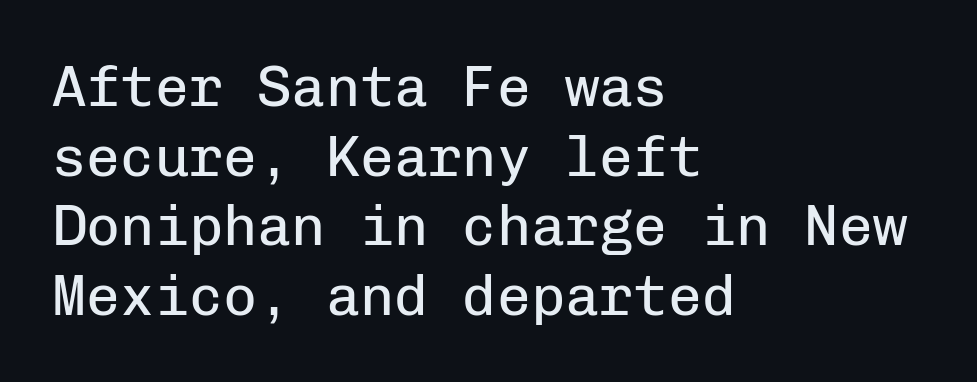
A clean baseline with only descenders dipping below it. The font sits on the lighter half of the weight spectrum, regular included. The letters stand straight up with perfectly vertical stems. Monospaced: the letters line up in strict vertical columns.
